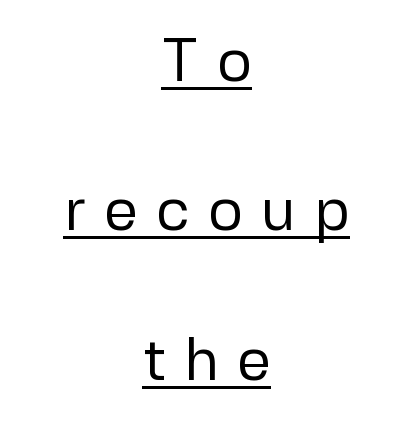
The image shows 60 px regular-weight sans-serif type, upright; set centered, loose line spacing (2.49x), unusually wide letter spacing (+0.3 em), underlined; low stroke contrast and a medium x-height.
